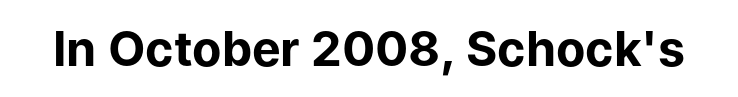
Letterform terminals end flat and unadorned throughout the passage. The gaps between neighbouring characters are ordinary and unremarkable. Each letter keeps its own natural width here, so spacing adapts to shape. Quick note: underline off. Heavy-handed strokes throughout: this text is bold. Posture: straight, roman, zero tilt.
